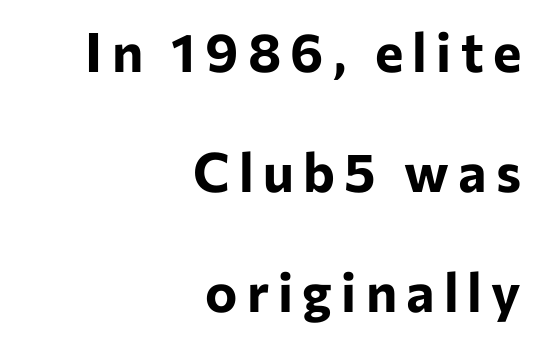
{"serif": "no", "italic": "no", "bold": "yes", "weight": "bold", "width": "normal", "stroke_contrast": "low", "x_height": "medium", "monospaced": "no", "underline": "no", "align": "right", "line_spacing": "loose", "line_spacing_ratio": 2.22, "glyph_px": 54}
